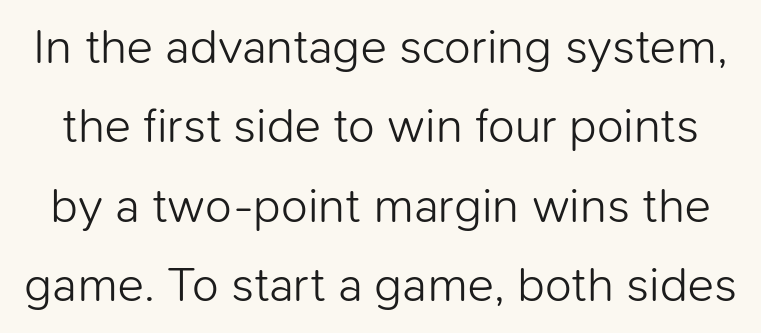
{"serif": "no", "italic": "no", "bold": "no", "weight": "light", "width": "normal", "stroke_contrast": "low", "x_height": "medium", "monospaced": "no", "underline": "no", "line_spacing": "normal", "line_spacing_ratio": 1.62, "letter_spacing": "normal", "letter_spacing_em": 0.0, "glyph_px": 49}
